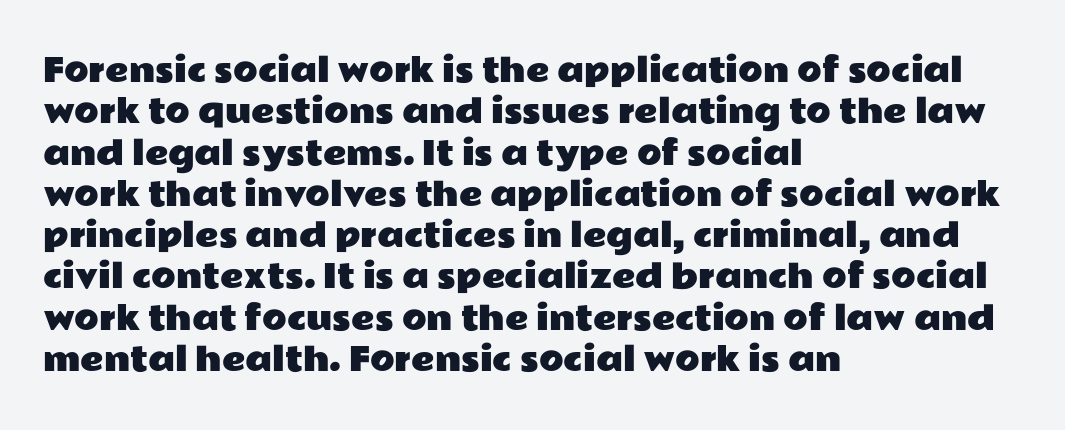
The image shows 32 px wide sans-serif type, upright; set left-aligned, normal line spacing (1.29x), normal letter spacing, not underlined; low stroke contrast and a medium x-height.
